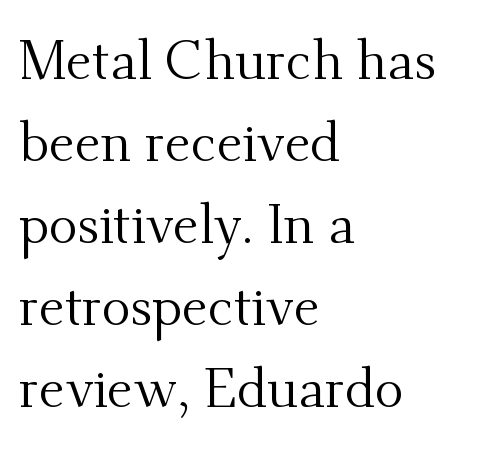
{"serif": "yes", "italic": "no", "bold": "no", "weight": "regular", "width": "normal", "stroke_contrast": "medium", "x_height": "small", "monospaced": "no", "underline": "no", "align": "left", "line_spacing": "normal", "line_spacing_ratio": 1.52, "letter_spacing": "normal", "letter_spacing_em": 0.0, "glyph_px": 54}
